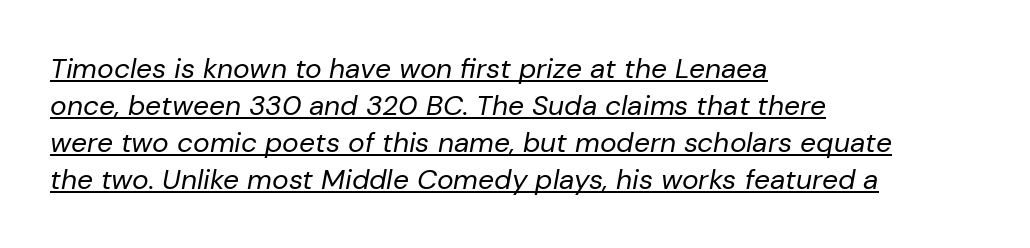
The image shows 28 px regular-weight type, italic (leaning right); set left-aligned, normal line spacing (1.32x), normal letter spacing, underlined; low stroke contrast and a medium x-height.
